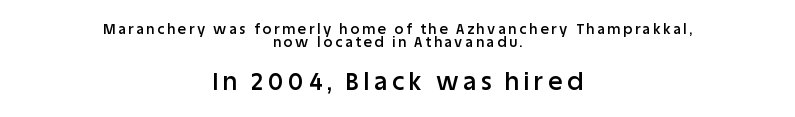
{"italic": "no", "bold": "semi", "underline": "no", "align": "center", "line_spacing": "tight", "line_spacing_ratio": 0.95, "letter_spacing": "wide", "letter_spacing_em": 0.2, "larger_block": "second", "size_ratio": 1.71, "glyph_px": 24}
